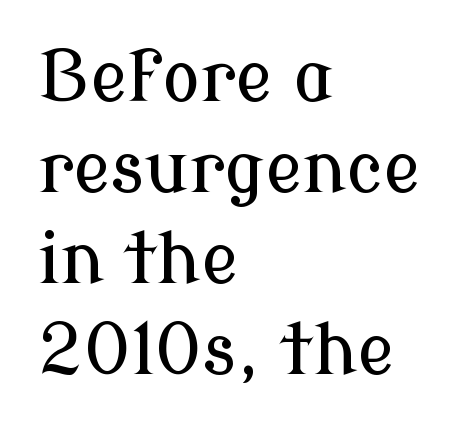
The lines in this sample share a left origin and differ only in where they stop. Each word holds together tightly as a unit, with standard inter-letter gaps. Lines of text with bare space underneath. Check where the strokes stop: tiny serifs finish them off.
